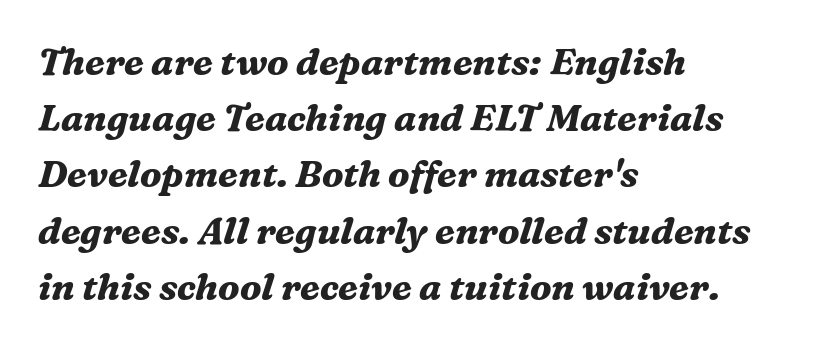
The image shows 37 px bold serif type, italic (leaning right); set left-aligned, normal line spacing (1.52x), normal letter spacing, not underlined; medium stroke contrast and a medium x-height.
